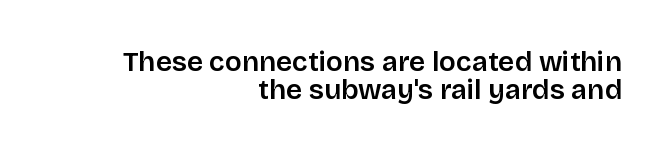
The image shows 28 px sans-serif type, upright; set right-aligned, tight line spacing (0.99x), normal letter spacing, not underlined; low stroke contrast and a large x-height.
